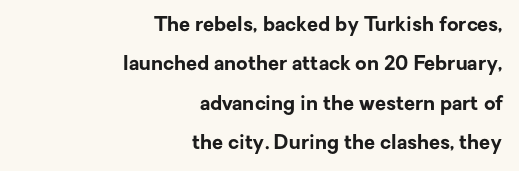
This sample is right-justified, so line beginnings fall wherever the words allow. This sample trades compactness for vertical openness between lines. Thick stems and heavy bowls — unmistakably bold. No extra tracking has been applied to these lines. The axis of the letterforms is exactly vertical. The passage shown is not underscored anywhere.
